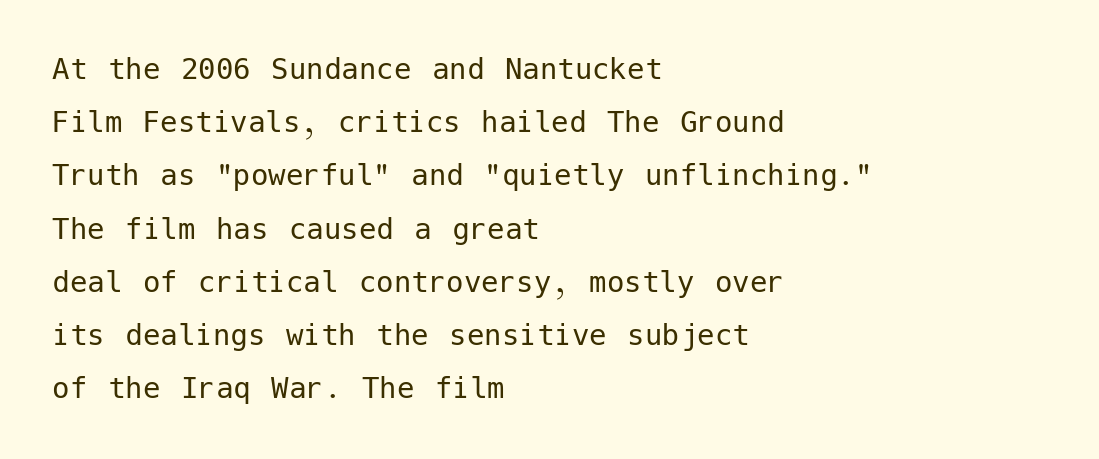
Q: Is the text bold? A: No.
Q: Is the text italic (slanted)? A: No, it is upright.
Q: Is the typeface a serif or a sans-serif typeface? A: Sans-serif.
Q: Is the text underlined? A: No.
Q: How is the paragraph aligned? A: Left-aligned.
Q: Is the spacing between letters normal or unusually wide? A: Normal.
Q: Is the spacing between lines tight, normal or loose? A: Normal.
Q: Width (condensed, normal, or wide)? A: Normal.
Q: Stroke contrast? A: Low.
Q: x-height? A: Medium.
